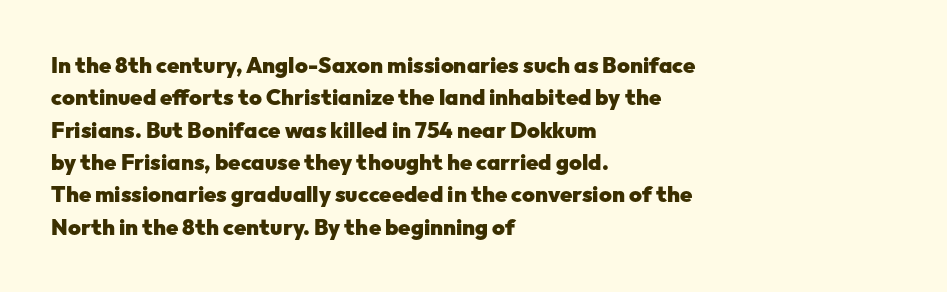
This block has exactly the height ordinary leading produces. A roman cut, with each character standing at attention. Typesetter's note: full bold, strokes at maximum text heaviness. The rendering anchors every line to the left-hand side.
